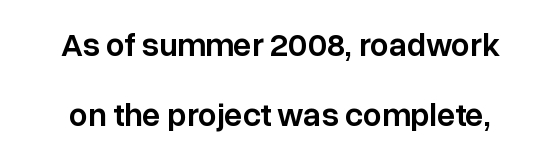
This sample has the flowing, uneven cadence of proportional lettering. Letter spacing: default. Honestly, the rows look like they've been pulled way apart. The font is running at a semibold setting, under full bold. I'd call this a sans setting — the letters go barefoot.
